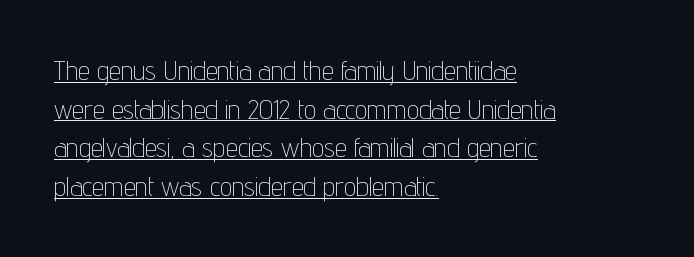
{"italic": "no", "bold": "no", "underline": "yes", "align": "left", "line_spacing": "normal", "line_spacing_ratio": 1.43, "letter_spacing": "normal", "letter_spacing_em": 0.0, "glyph_px": 27}
